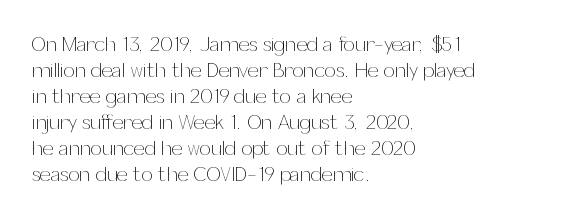
Where is the straight margin? On the left. This sample keeps an unexceptional amount of space between lines. The typesetting does not lean heavy: it is not bold. The gaps between neighbouring characters are ordinary and unremarkable. A clean baseline with only descenders dipping below it.
